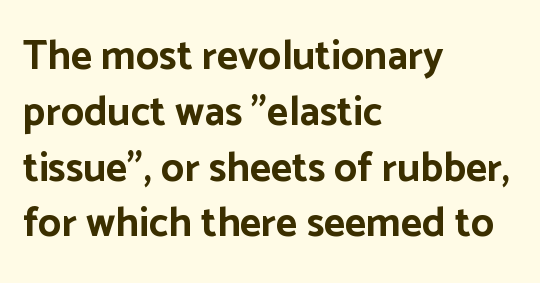
Q: Is the text bold? A: Yes.
Q: Is the text italic (slanted)? A: No, it is upright.
Q: Is the typeface a serif or a sans-serif typeface? A: Sans-serif.
Q: Is the text underlined? A: No.
Q: How is the paragraph aligned? A: Left-aligned.
Q: Is the spacing between letters normal or unusually wide? A: Normal.
Q: Is the spacing between lines tight, normal or loose? A: Normal.
Q: Width (condensed, normal, or wide)? A: Normal.
Q: Stroke contrast? A: Low.
Q: x-height? A: Medium.
Q: Monospaced? A: No.
